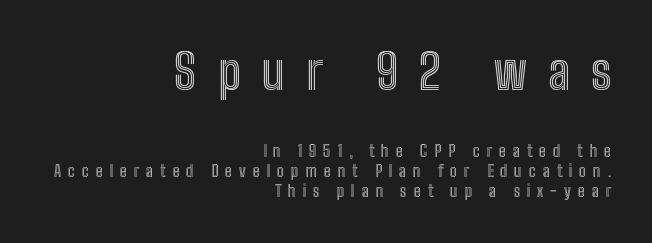
Q: Is the text italic (slanted)? A: No, it is upright.
Q: Is the text underlined? A: No.
Q: How is the paragraph aligned? A: Right-aligned.
Q: Is the spacing between letters normal or unusually wide? A: Unusually wide.
Q: Is the spacing between lines tight, normal or loose? A: Normal.
Q: Which block of text is set in a larger size, the first (top) or the second (bottom)? A: The first (top) one.
Q: Width (condensed, normal, or wide)? A: Condensed.
Q: x-height? A: Medium.
Q: Monospaced? A: No.
